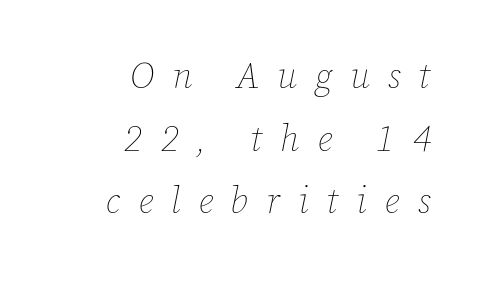
The image shows 36 px thin type, italic (leaning right); set right-aligned, line spacing 1.74x, unusually wide letter spacing (+0.5 em), not underlined; low stroke contrast and a medium x-height.
